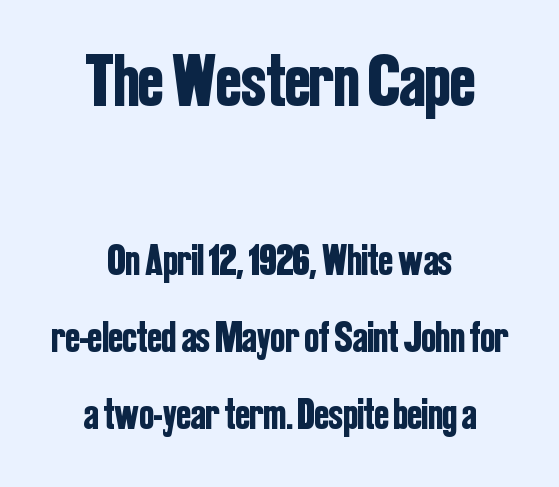
The face used here appears at its bigger size in the upper chunk. Inter-character spacing is left at the font's built-in metrics. Any mark beneath the type? The region is blank. This sample uses a sans-serif face.
